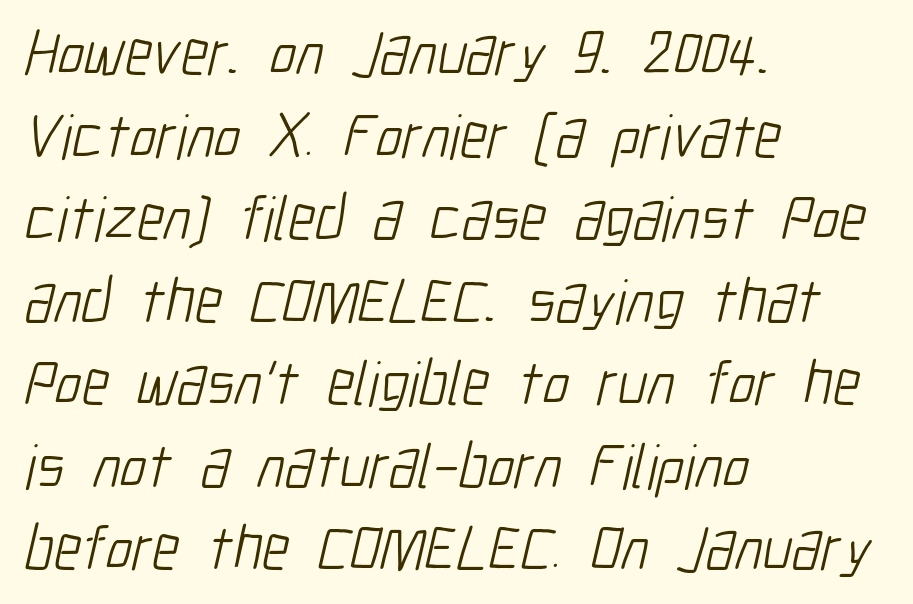
Q: Is the text bold? A: No.
Q: Is the typeface a serif or a sans-serif typeface? A: Sans-serif.
Q: Is the text underlined? A: No.
Q: How is the paragraph aligned? A: Left-aligned.
Q: Is the spacing between letters normal or unusually wide? A: Normal.
Q: Is the spacing between lines tight, normal or loose? A: Normal.
Q: Width (condensed, normal, or wide)? A: Condensed.
Q: Stroke contrast? A: Low.
Q: x-height? A: Medium.
Q: Monospaced? A: No.
